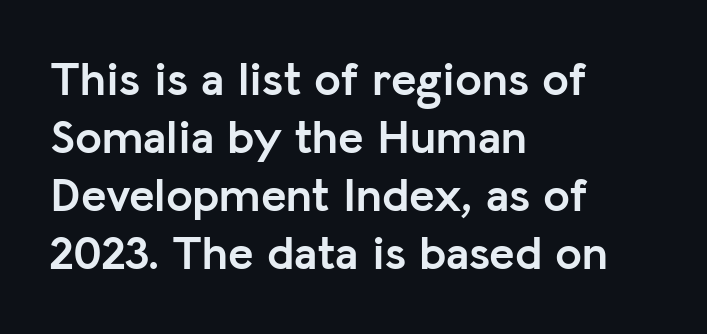
{"serif": "no", "italic": "no", "bold": "yes", "weight": "semibold", "width": "normal", "stroke_contrast": "low", "x_height": "medium", "monospaced": "no", "underline": "no", "align": "left", "line_spacing_ratio": 1.21, "letter_spacing": "normal", "letter_spacing_em": 0.0, "glyph_px": 48}
